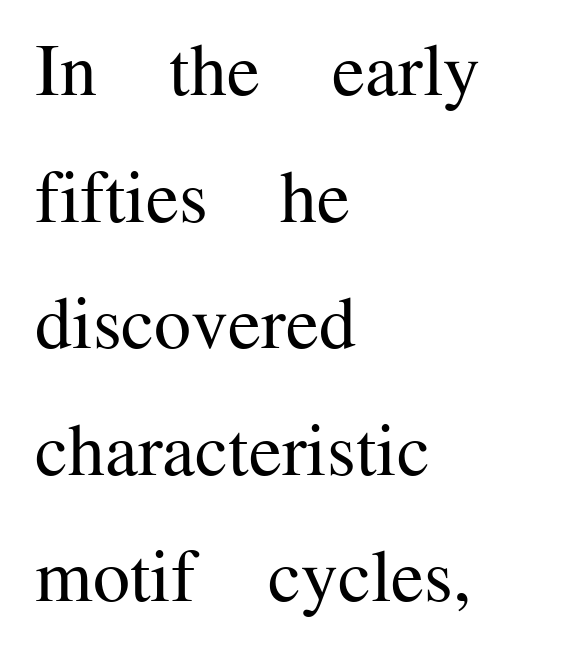
{"serif": "yes", "italic": "no", "bold": "no", "weight": "regular", "width": "normal", "stroke_contrast": "medium", "x_height": "medium", "monospaced": "no", "underline": "no", "align": "left", "line_spacing_ratio": 1.71, "letter_spacing": "normal", "letter_spacing_em": 0.0, "glyph_px": 74}
